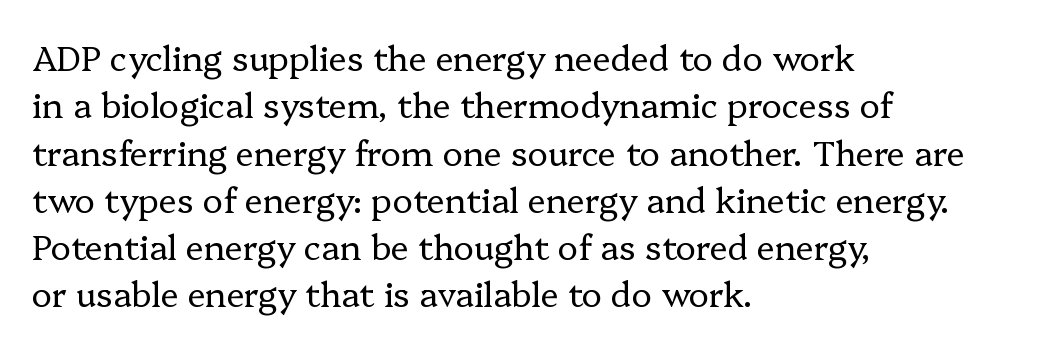
Honestly, there is no underline to notice here at all. The text was rendered using a seriffed face with decorative stroke endings. The font sits on the lighter half of the weight spectrum, regular included. How would I describe the line gaps? Plain and ordinary. What stands out about the letter spacing? Nothing — it is the standard amount. Notice how the passage keeps a crisp vertical edge on the left only.
